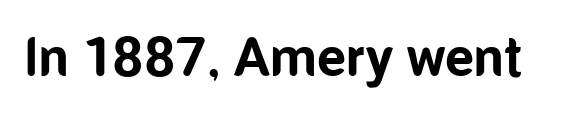
Q: Is the text bold? A: Yes.
Q: Is the text italic (slanted)? A: No, it is upright.
Q: Is the typeface a serif or a sans-serif typeface? A: Sans-serif.
Q: Is the text underlined? A: No.
Q: Is the spacing between letters normal or unusually wide? A: Normal.
Q: Width (condensed, normal, or wide)? A: Condensed.
Q: Stroke contrast? A: Low.
Q: x-height? A: Medium.
Q: Monospaced? A: No.
